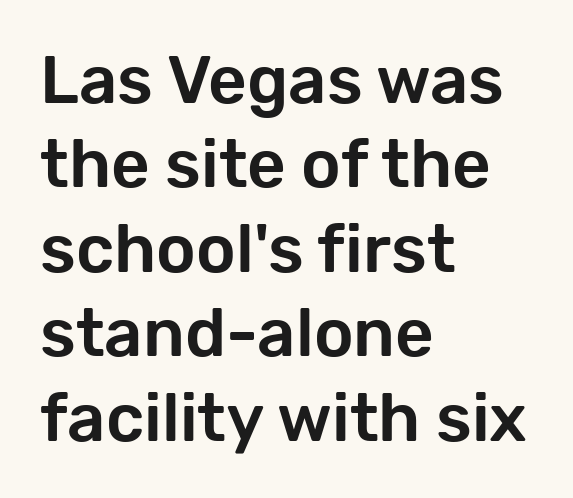
Q: Is the text italic (slanted)? A: No, it is upright.
Q: Is the typeface a serif or a sans-serif typeface? A: Sans-serif.
Q: Is the text underlined? A: No.
Q: How is the paragraph aligned? A: Left-aligned.
Q: Is the spacing between letters normal or unusually wide? A: Normal.
Q: Is the spacing between lines tight, normal or loose? A: Normal.
Q: Width (condensed, normal, or wide)? A: Normal.
Q: Stroke contrast? A: Low.
Q: x-height? A: Medium.
Q: Monospaced? A: No.
